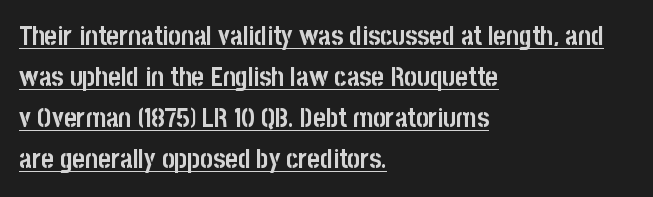
{"italic": "no", "bold": "yes", "underline": "yes", "align": "left", "line_spacing": "normal", "line_spacing_ratio": 1.52, "letter_spacing": "normal", "letter_spacing_em": 0.0, "glyph_px": 27}
